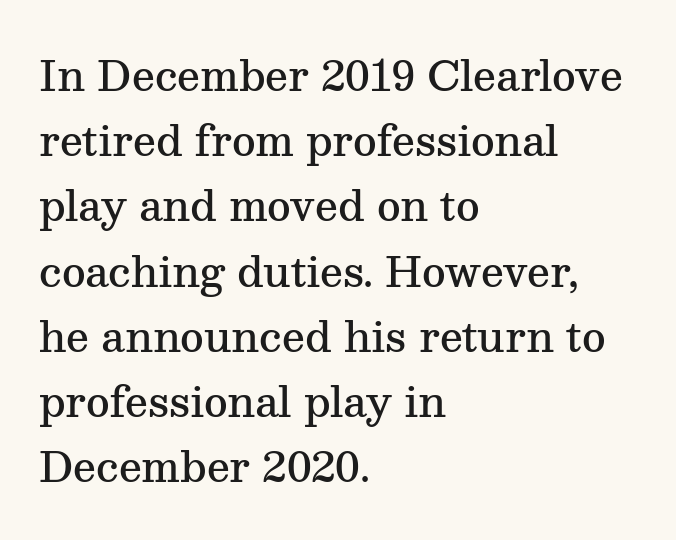
Q: Is the text bold? A: Semi-bold.
Q: Is the text italic (slanted)? A: No, it is upright.
Q: Is the typeface a serif or a sans-serif typeface? A: Serif.
Q: Is the text underlined? A: No.
Q: How is the paragraph aligned? A: Left-aligned.
Q: Is the spacing between letters normal or unusually wide? A: Normal.
Q: Is the spacing between lines tight, normal or loose? A: Normal.
Q: Width (condensed, normal, or wide)? A: Normal.
Q: Stroke contrast? A: Medium.
Q: x-height? A: Medium.
Q: Monospaced? A: No.
